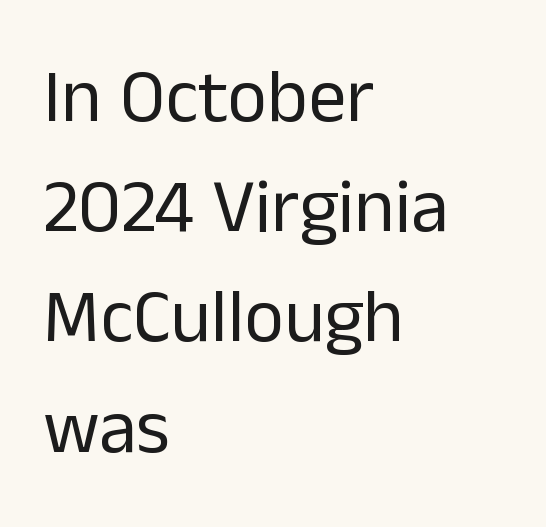
In terms of leading, this rendering sits right in the middle. This sample is left-justified, so line endings fall wherever the words run out. What stands out about the letter spacing? Nothing — it is the standard amount. Characters remain perfectly vertical along every line. Do the characters align in a grid? No, the font is proportional. No chunkiness to these letters — they're not bold.
